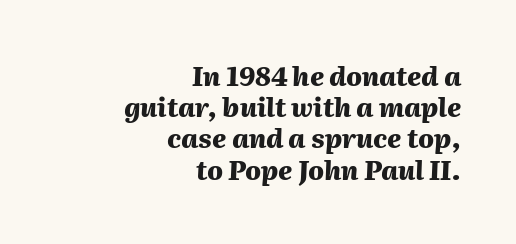
The image shows 26 px bold type, italic (leaning right); set right-aligned, line spacing 1.2x, normal letter spacing, not underlined.
